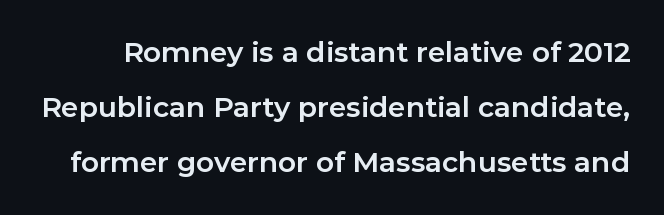
Q: Is the text bold? A: Yes.
Q: Is the text italic (slanted)? A: No, it is upright.
Q: Is the typeface a serif or a sans-serif typeface? A: Sans-serif.
Q: Is the text underlined? A: No.
Q: Is the spacing between letters normal or unusually wide? A: Normal.
Q: Is the spacing between lines tight, normal or loose? A: Loose.
Q: Width (condensed, normal, or wide)? A: Normal.
Q: Stroke contrast? A: Low.
Q: x-height? A: Medium.
Q: Monospaced? A: No.
